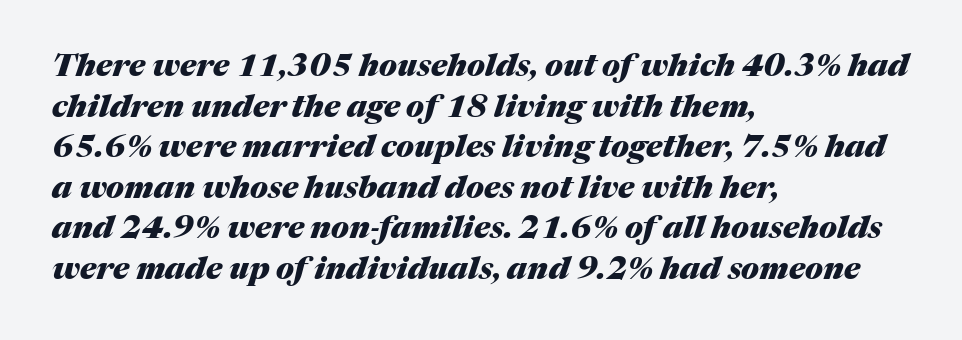
Q: Is the text bold? A: Yes.
Q: Is the text italic (slanted)? A: Yes, it leans right by about 17 degrees.
Q: Is the text underlined? A: No.
Q: How is the paragraph aligned? A: Left-aligned.
Q: Is the spacing between letters normal or unusually wide? A: Normal.
Q: Is the spacing between lines tight, normal or loose? A: Normal.
Q: Width (condensed, normal, or wide)? A: Normal.
Q: Stroke contrast? A: Medium.
Q: x-height? A: Medium.
Q: Monospaced? A: No.
